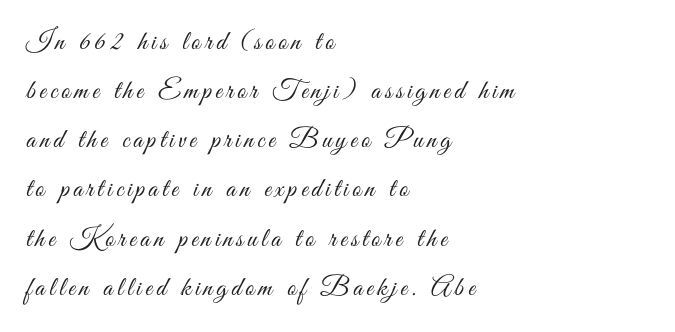
Q: Is the text bold? A: No.
Q: Is the text italic (slanted)? A: Yes.
Q: Is the text underlined? A: No.
Q: How is the paragraph aligned? A: Left-aligned.
